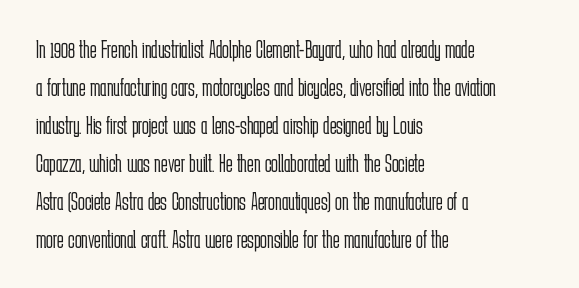
The image shows 25 px text type, upright; set left-aligned, normal line spacing (1.52x), normal letter spacing, not underlined.
